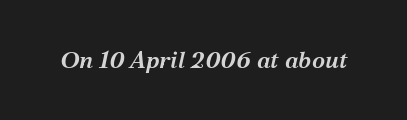
{"italic": "yes", "lean": "right", "slant_degrees": 12, "bold": "semi", "underline": "no", "letter_spacing": "normal", "letter_spacing_em": 0.0, "glyph_px": 24}
